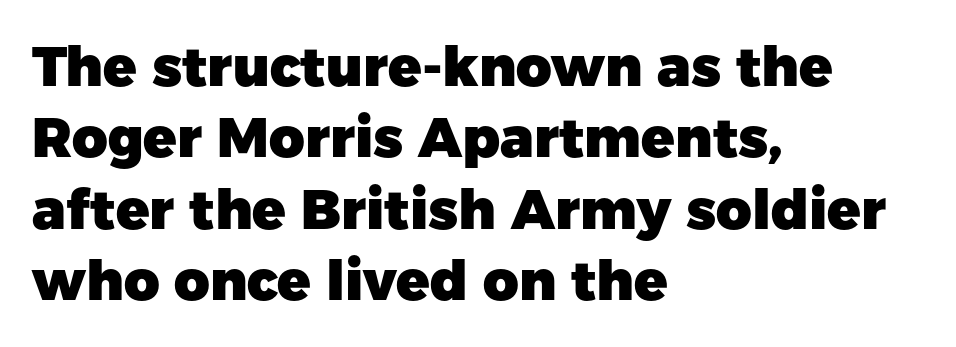
Q: Is the text bold? A: Yes.
Q: Is the text italic (slanted)? A: No, it is upright.
Q: Is the typeface a serif or a sans-serif typeface? A: Sans-serif.
Q: Is the text underlined? A: No.
Q: How is the paragraph aligned? A: Left-aligned.
Q: Is the spacing between letters normal or unusually wide? A: Normal.
Q: Is the spacing between lines tight, normal or loose? A: Normal.
Q: Width (condensed, normal, or wide)? A: Normal.
Q: Stroke contrast? A: Low.
Q: x-height? A: Medium.
Q: Monospaced? A: No.
